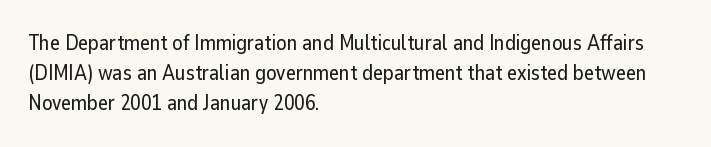
The image shows 21 px text type, upright; set left-aligned, normal line spacing (1.43x), normal letter spacing, not underlined.
